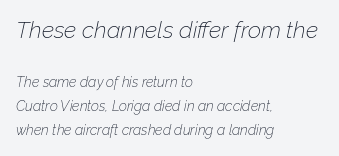
The image shows 23 px text type, italic (leaning right); set left-aligned, normal line spacing (1.7x), normal letter spacing, not underlined; the first (top) block is 1.64x larger.
